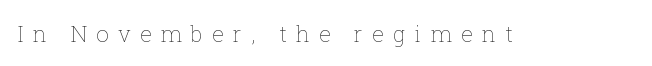
The space directly below the letters is spotless. The type sits square on the baseline with zero lean. The passage shown has open, widely tracked lettering throughout. The passage shown is not bold in any degree.
